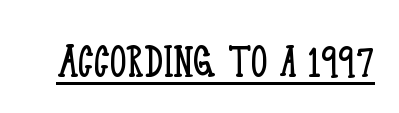
The image shows 52 px light, condensed serif type, upright; set normal letter spacing, underlined; low stroke contrast and a large x-height.
